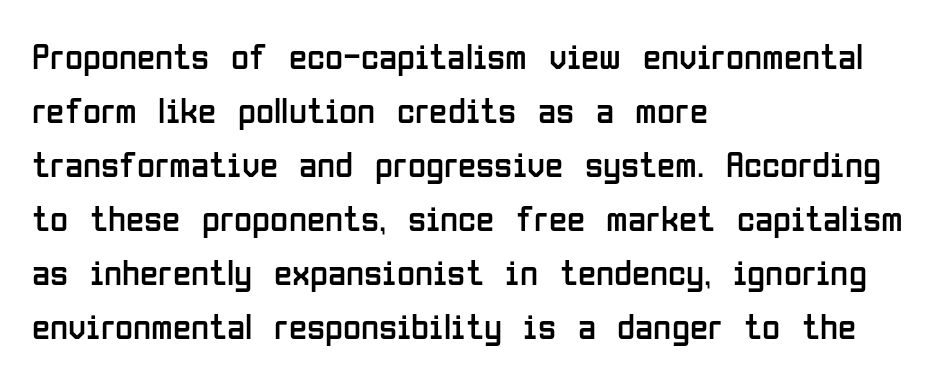
{"serif": "no", "italic": "no", "bold": "no", "weight": "regular", "width": "condensed", "stroke_contrast": "low", "x_height": "medium", "monospaced": "no", "underline": "no", "align": "left", "line_spacing": "normal", "line_spacing_ratio": 1.46, "letter_spacing": "normal", "letter_spacing_em": 0.0, "glyph_px": 37}
